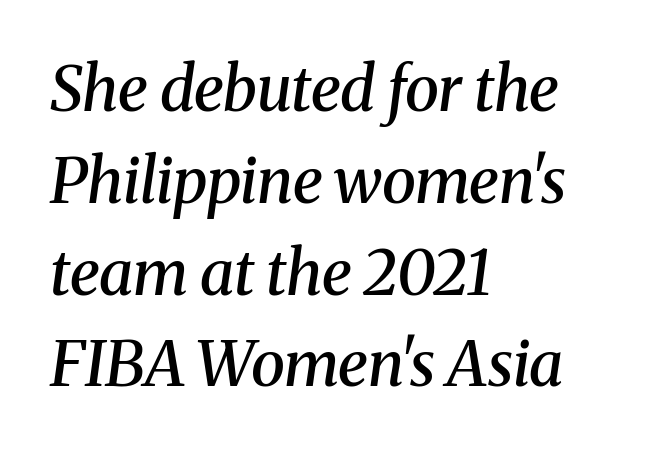
Do the characters align in a grid? No, the font is proportional. The designer went with a serif here, giving each stem small feet. If you measured baseline to baseline, you'd find a middling distance. Unmarked baselines from the first word to the last.
